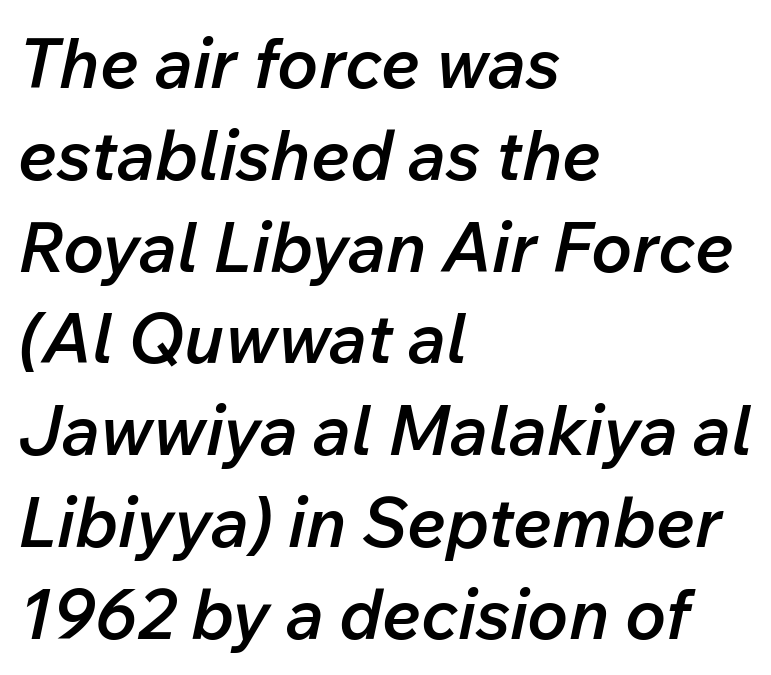
The image shows 69 px semibold type, italic (leaning right); set left-aligned, normal line spacing (1.33x), normal letter spacing, not underlined; low stroke contrast and a medium x-height.
